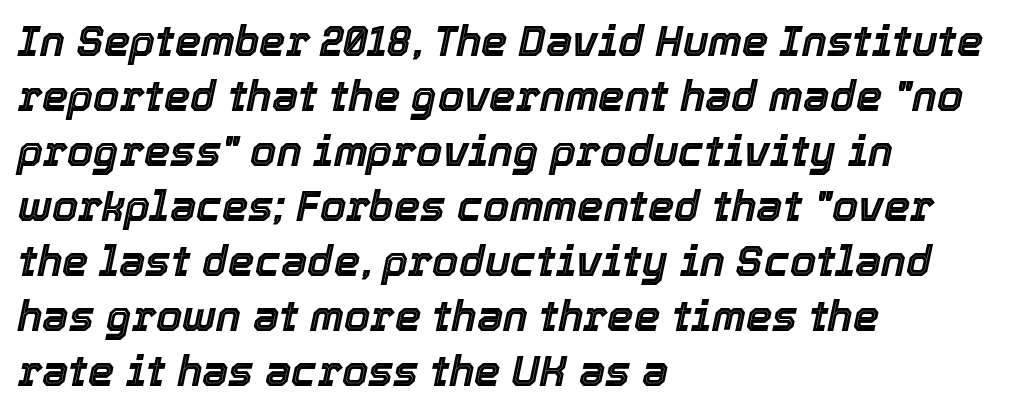
The image shows 42 px text type, italic (leaning right); set left-aligned, normal line spacing (1.31x), normal letter spacing, not underlined; a medium x-height.
